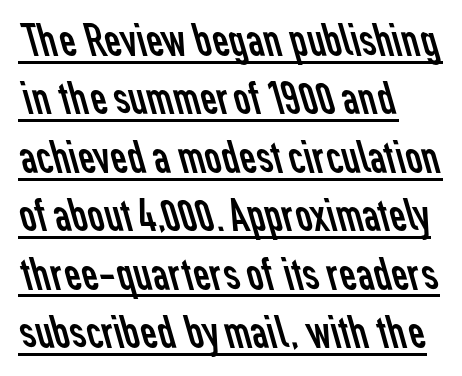
Q: Is the text bold? A: No.
Q: Is the typeface a serif or a sans-serif typeface? A: Sans-serif.
Q: Is the text underlined? A: Yes.
Q: How is the paragraph aligned? A: Left-aligned.
Q: Is the spacing between letters normal or unusually wide? A: Normal.
Q: Is the spacing between lines tight, normal or loose? A: Normal.
Q: Width (condensed, normal, or wide)? A: Normal.
Q: Stroke contrast? A: Low.
Q: x-height? A: Medium.
Q: Monospaced? A: No.
